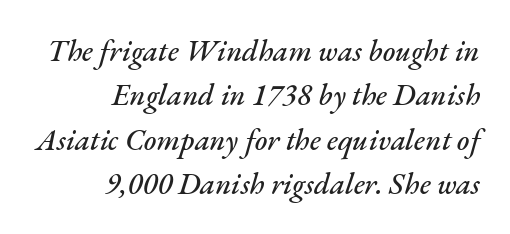
Q: Is the text italic (slanted)? A: Yes, it leans right by about 17 degrees.
Q: Is the text underlined? A: No.
Q: How is the paragraph aligned? A: Right-aligned.
Q: Is the spacing between letters normal or unusually wide? A: Normal.
Q: Is the spacing between lines tight, normal or loose? A: Normal.
Q: Width (condensed, normal, or wide)? A: Normal.
Q: Stroke contrast? A: Medium.
Q: x-height? A: Small.
Q: Monospaced? A: No.
